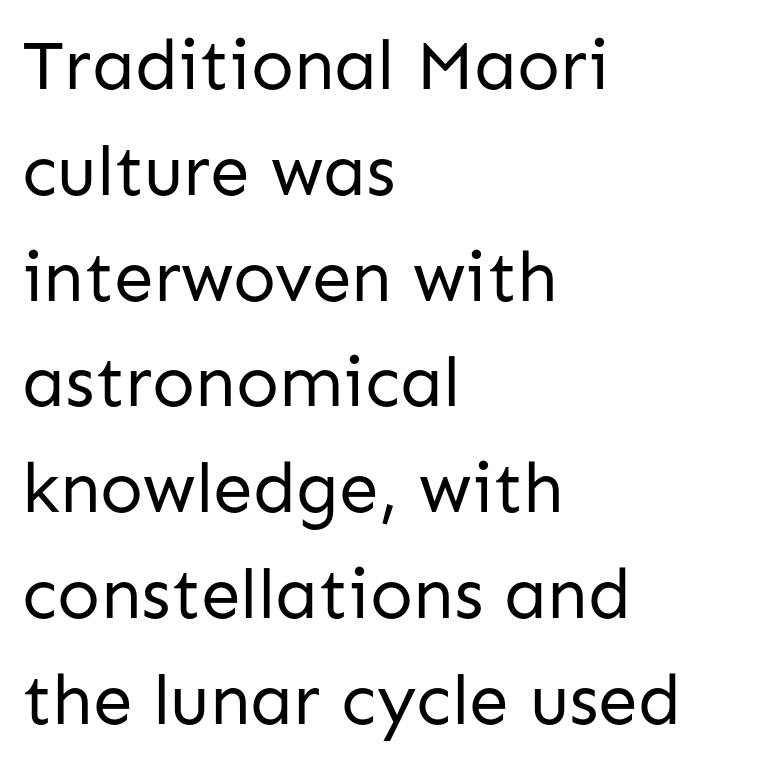
Q: Is the text bold? A: No.
Q: Is the text italic (slanted)? A: No, it is upright.
Q: Is the typeface a serif or a sans-serif typeface? A: Sans-serif.
Q: Is the text underlined? A: No.
Q: How is the paragraph aligned? A: Left-aligned.
Q: Is the spacing between letters normal or unusually wide? A: Normal.
Q: Is the spacing between lines tight, normal or loose? A: Normal.
Q: Width (condensed, normal, or wide)? A: Normal.
Q: Stroke contrast? A: Low.
Q: x-height? A: Medium.
Q: Monospaced? A: No.
